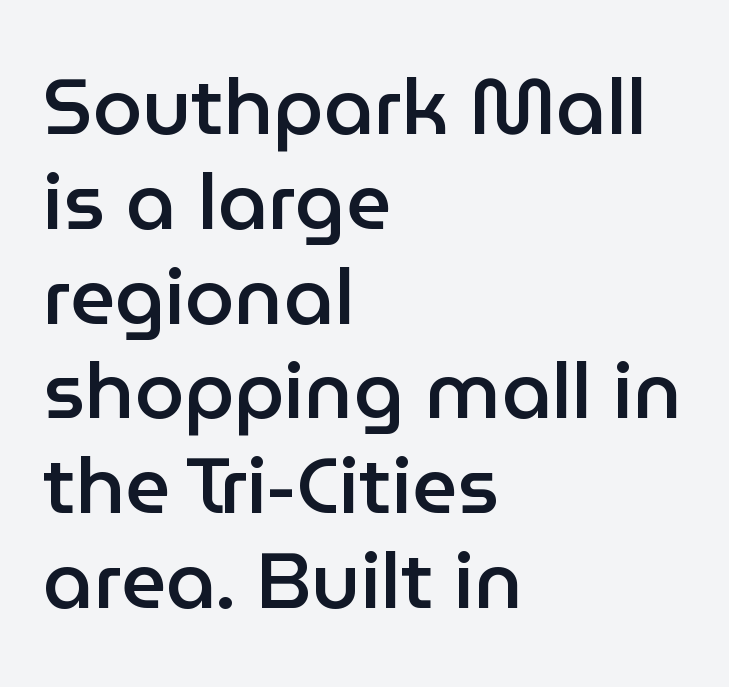
Q: Is the text bold? A: Semi-bold.
Q: Is the text italic (slanted)? A: No, it is upright.
Q: Is the typeface a serif or a sans-serif typeface? A: Sans-serif.
Q: Is the text underlined? A: No.
Q: How is the paragraph aligned? A: Left-aligned.
Q: Is the spacing between letters normal or unusually wide? A: Normal.
Q: Width (condensed, normal, or wide)? A: Normal.
Q: Stroke contrast? A: Low.
Q: x-height? A: Medium.
Q: Monospaced? A: No.
